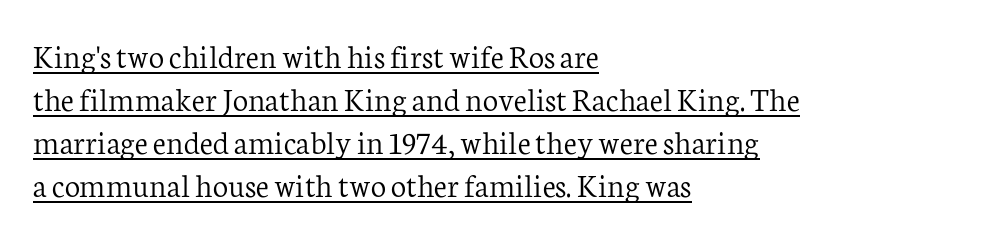
{"serif": "yes", "italic": "no", "bold": "no", "weight": "light", "width": "normal", "stroke_contrast": "low", "x_height": "medium", "monospaced": "no", "underline": "yes", "align": "left", "line_spacing": "normal", "line_spacing_ratio": 1.26, "letter_spacing": "normal", "letter_spacing_em": 0.0, "glyph_px": 34}
